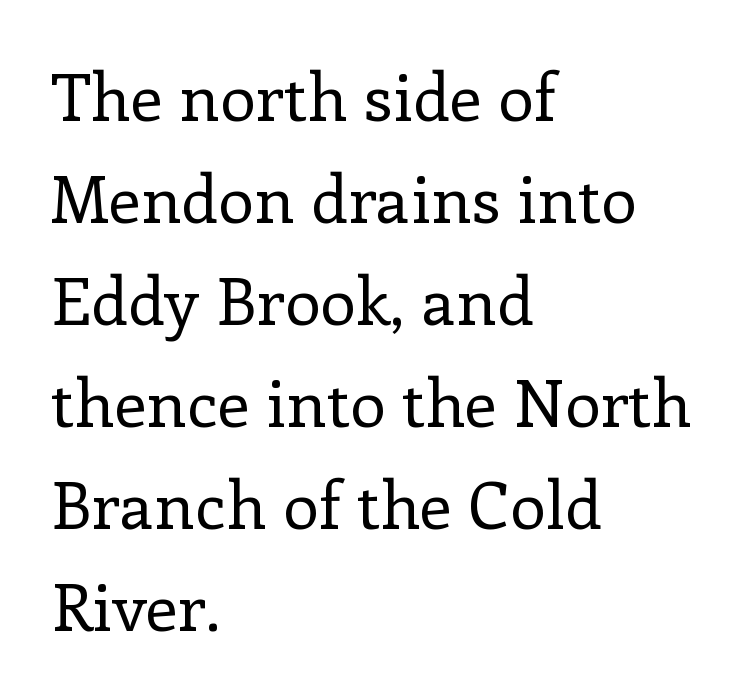
The image shows 65 px regular-weight serif type, upright; set left-aligned, normal line spacing (1.57x), normal letter spacing, not underlined; low stroke contrast and a medium x-height.
